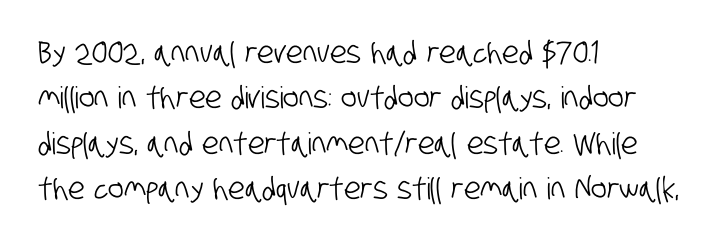
Q: Is the typeface a serif or a sans-serif typeface? A: Sans-serif.
Q: Is the text underlined? A: No.
Q: How is the paragraph aligned? A: Left-aligned.
Q: Is the spacing between letters normal or unusually wide? A: Normal.
Q: Is the spacing between lines tight, normal or loose? A: Normal.
Q: Width (condensed, normal, or wide)? A: Condensed.
Q: Stroke contrast? A: Low.
Q: x-height? A: Large.
Q: Monospaced? A: No.
